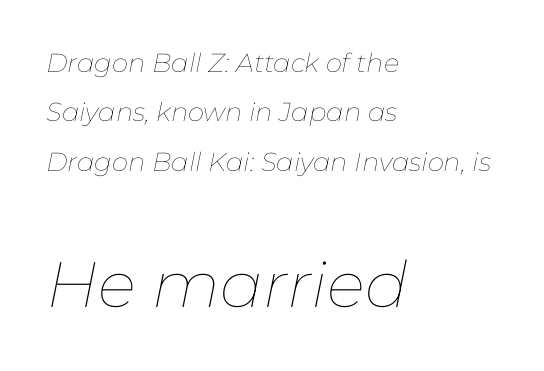
The image shows 64 px thin type, italic (leaning right); set left-aligned, loose line spacing (1.9x), normal letter spacing, not underlined; the second (bottom) block is 2.46x larger; low stroke contrast and a medium x-height.
